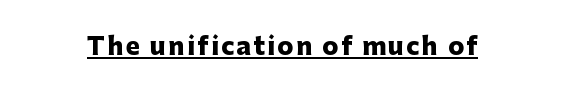
The image shows 24 px bold type, upright; set underlined.
